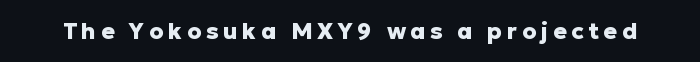
Q: Is the text bold? A: Yes.
Q: Is the text italic (slanted)? A: No, it is upright.
Q: Is the text underlined? A: No.
Q: Is the spacing between letters normal or unusually wide? A: Unusually wide.
